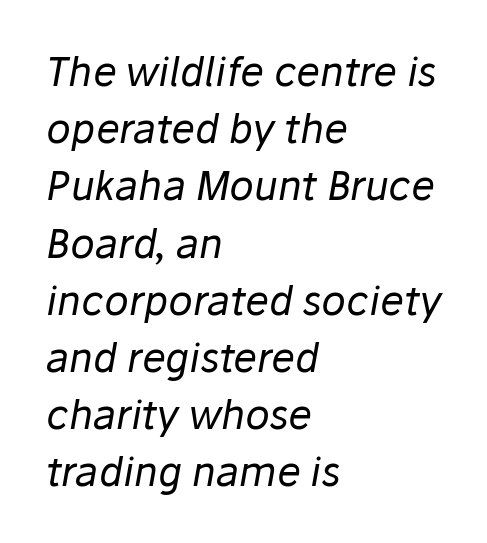
Q: Is the text bold? A: No.
Q: Is the text italic (slanted)? A: Yes, it leans right by about 10 degrees.
Q: Is the text underlined? A: No.
Q: How is the paragraph aligned? A: Left-aligned.
Q: Is the spacing between letters normal or unusually wide? A: Normal.
Q: Is the spacing between lines tight, normal or loose? A: Normal.
Q: Width (condensed, normal, or wide)? A: Normal.
Q: Stroke contrast? A: Low.
Q: x-height? A: Medium.
Q: Monospaced? A: No.
